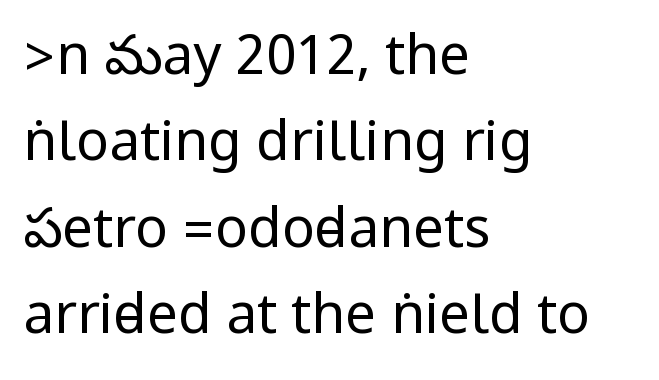
Q: Is the text bold? A: No.
Q: Is the text italic (slanted)? A: No, it is upright.
Q: Is the typeface a serif or a sans-serif typeface? A: Sans-serif.
Q: Is the text underlined? A: No.
Q: How is the paragraph aligned? A: Left-aligned.
Q: Is the spacing between letters normal or unusually wide? A: Normal.
Q: Is the spacing between lines tight, normal or loose? A: Normal.
Q: Width (condensed, normal, or wide)? A: Condensed.
Q: Stroke contrast? A: Low.
